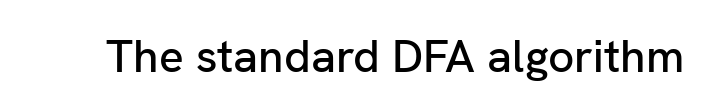
Nope, not italic — everything's standing straight. There is no visible air inserted between adjacent glyphs. A typesetter would label this face a sans. This rendering features lettering with no underline.
